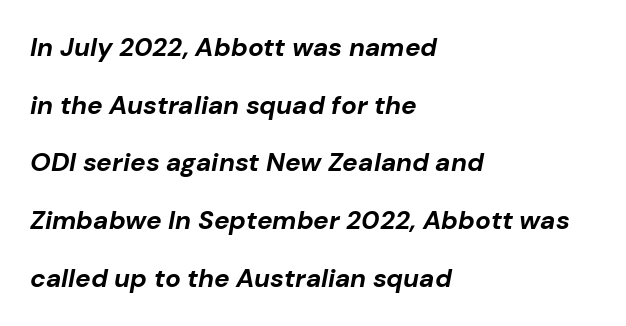
The image shows 26 px bold type, italic (leaning right); set left-aligned, loose line spacing (2.22x), normal letter spacing, not underlined.
